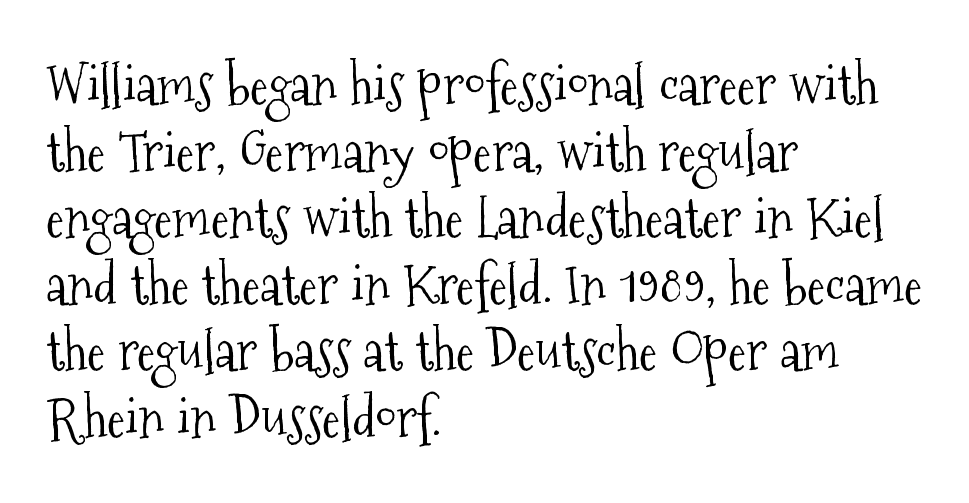
Q: Is the text bold? A: No.
Q: Is the text italic (slanted)? A: No, it is upright.
Q: Is the typeface a serif or a sans-serif typeface? A: Serif.
Q: Is the text underlined? A: No.
Q: How is the paragraph aligned? A: Left-aligned.
Q: Is the spacing between letters normal or unusually wide? A: Normal.
Q: Width (condensed, normal, or wide)? A: Condensed.
Q: Stroke contrast? A: Medium.
Q: x-height? A: Medium.
Q: Monospaced? A: No.
